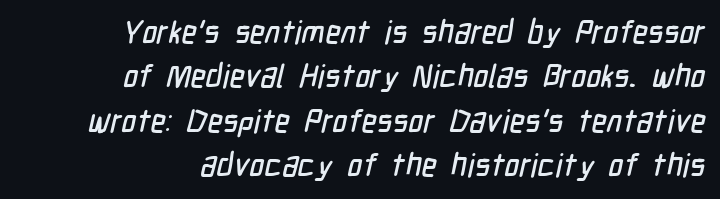
Beneath every word, the page is bare. Grotesque or geometric, the face here clearly has no serifs. Do the characters align in a grid? No, the font is proportional. Honestly, the row spacing looks completely unremarkable. The paragraph shown leans on its right margin. Letter spacing: default.
